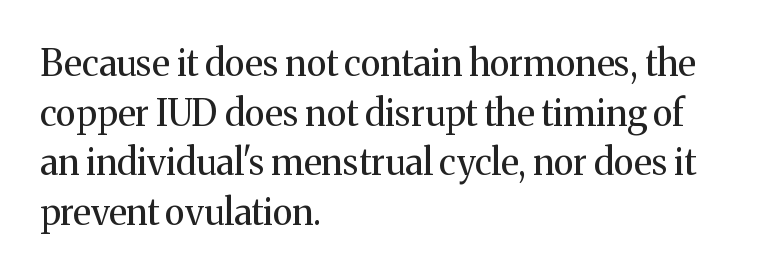
Normally led — the rows are evenly, conventionally spaced. Layout note: lines flush left. Style check: upright. Tracking here is standard; glyphs follow each other at the usual distance. Stems and bowls with no extra thickness — not bold. This sample has the flowing, uneven cadence of proportional lettering.
